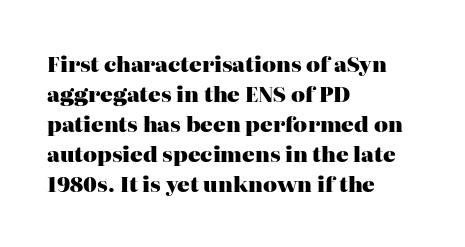
The image shows 21 px bold type, upright; set left-aligned, normal line spacing (1.43x), normal letter spacing, not underlined.
